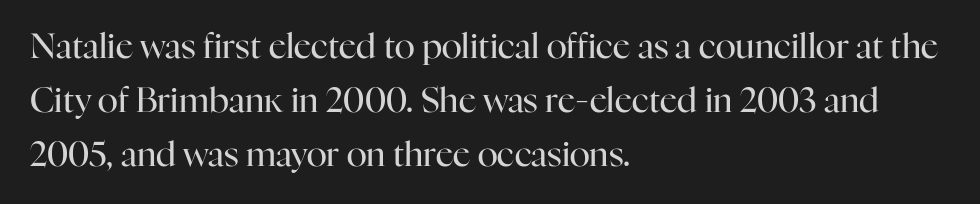
This block has exactly the height ordinary leading produces. Each stroke keeps to a modest, everyday thickness or less. Standard letterfit; no display-style spreading of the glyphs. Where is the straight margin? On the left. Regarding serifs, this sample has them.
